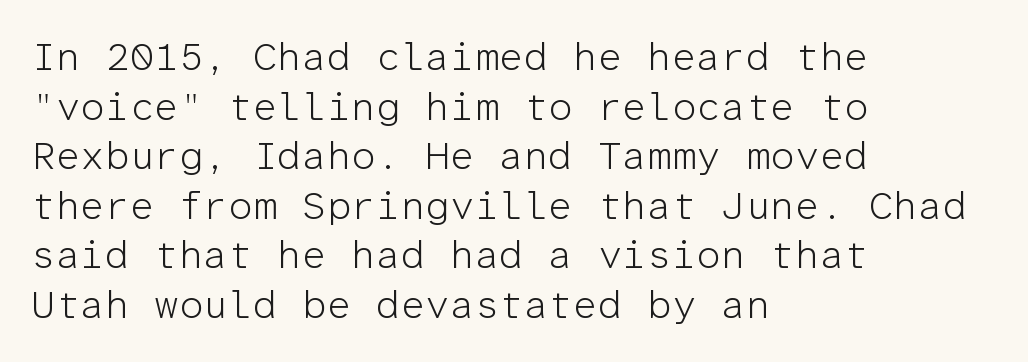
The image shows 39 px light sans-serif type, upright, monospaced; set left-aligned, normal line spacing (1.27x), normal letter spacing, not underlined; low stroke contrast and a medium x-height.
